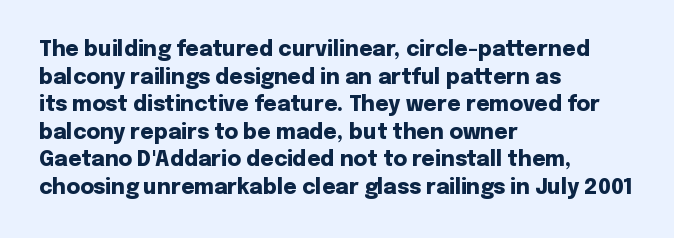
Normally led — the rows are evenly, conventionally spaced. Caption: standard tracking, unaltered. Check the space under the baseline: it is left empty. This sample is left-justified, so line endings fall wherever the words run out. These lines were composed using upright roman letters.
